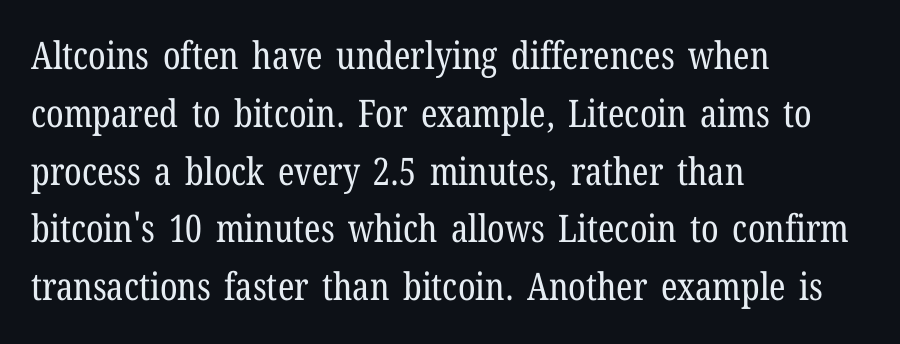
Where is the straight margin? On the left. Nobody touched the tracking dial on this one. Decoration check: the copy has no underline. Notice how descenders clear the ascenders below comfortably — that's standard leading.
